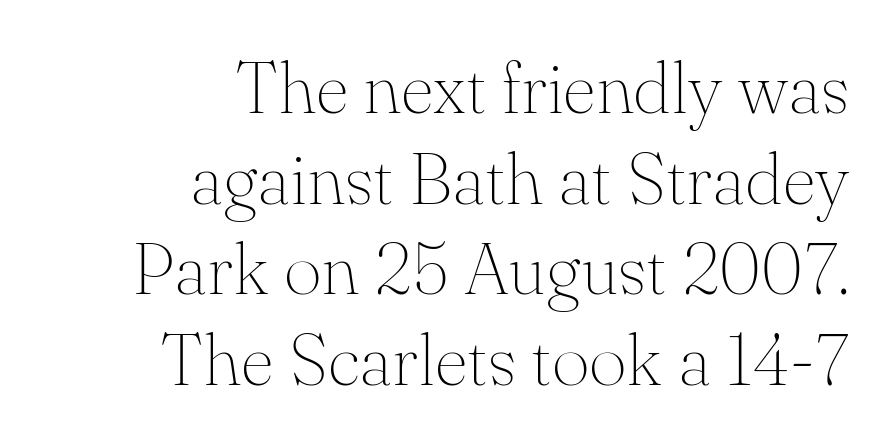
Q: Is the text bold? A: No.
Q: Is the text italic (slanted)? A: No, it is upright.
Q: Is the typeface a serif or a sans-serif typeface? A: Serif.
Q: Is the text underlined? A: No.
Q: How is the paragraph aligned? A: Right-aligned.
Q: Is the spacing between letters normal or unusually wide? A: Normal.
Q: Width (condensed, normal, or wide)? A: Normal.
Q: Stroke contrast? A: Medium.
Q: x-height? A: Small.
Q: Monospaced? A: No.
